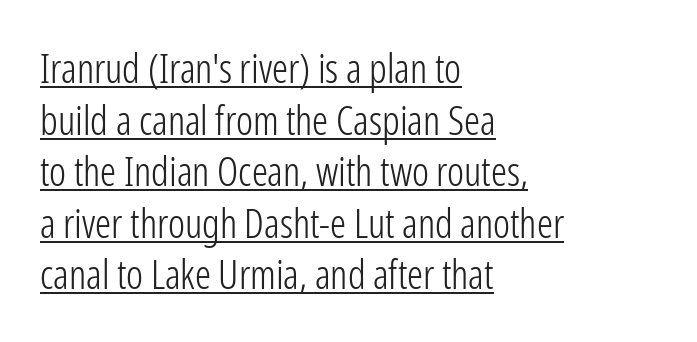
{"serif": "no", "italic": "no", "bold": "no", "weight": "light", "width": "condensed", "stroke_contrast": "low", "x_height": "medium", "monospaced": "no", "underline": "yes", "align": "left", "line_spacing": "normal", "line_spacing_ratio": 1.29, "letter_spacing": "normal", "letter_spacing_em": 0.0, "glyph_px": 40}
